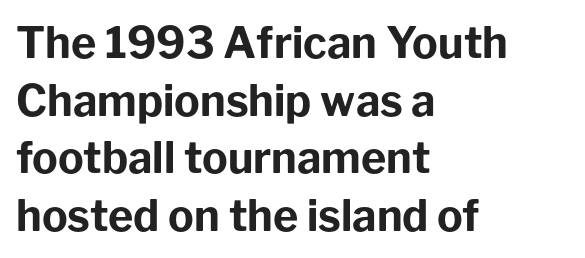
{"serif": "no", "italic": "no", "bold": "yes", "weight": "bold", "width": "normal", "stroke_contrast": "low", "x_height": "medium", "monospaced": "no", "underline": "no", "align": "left", "line_spacing": "normal", "line_spacing_ratio": 1.34, "letter_spacing": "normal", "letter_spacing_em": 0.0, "glyph_px": 43}
